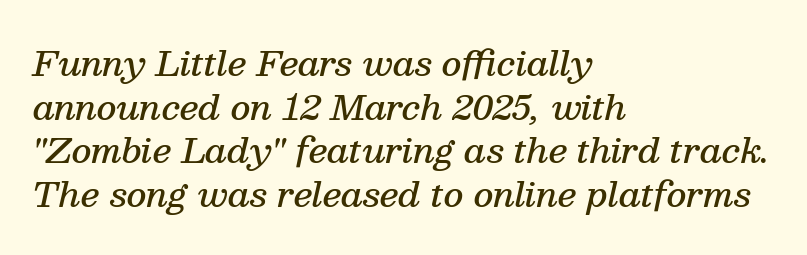
The image shows 34 px semibold serif type, italic (leaning right); set left-aligned, normal line spacing (1.28x), normal letter spacing, not underlined; medium stroke contrast and a medium x-height.
